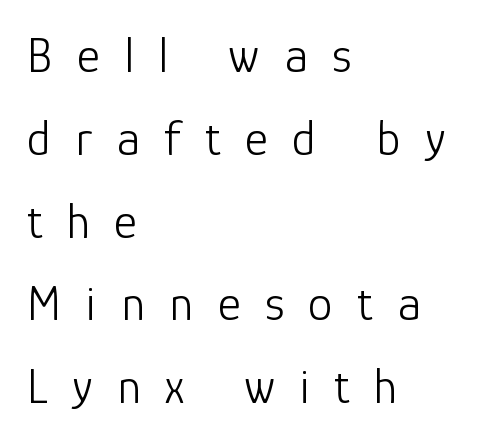
The image shows 49 px light sans-serif type, upright; set left-aligned, normal line spacing (1.69x), unusually wide letter spacing (+0.5 em), not underlined; low stroke contrast and a medium x-height.
